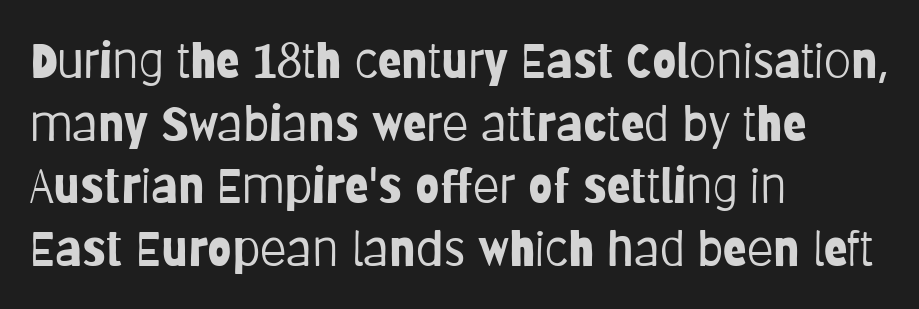
Does the type have serifs? No, each stem ends abruptly. Looks like regular typesetting: each glyph gets only the width it needs. Standard letterfit; no display-style spreading of the glyphs. The typeface has the unassuming heft of standard copy or less. You can tell it's not italic because the verticals are truly vertical.
